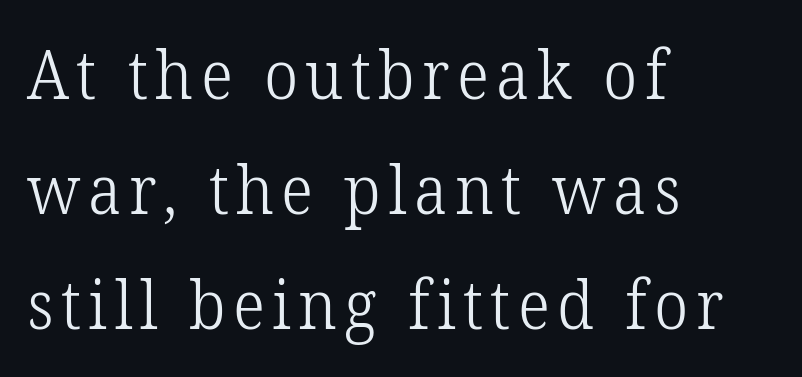
The image shows 67 px light serif type, upright; set left-aligned, line spacing 1.72x, not underlined; low stroke contrast and a medium x-height.
